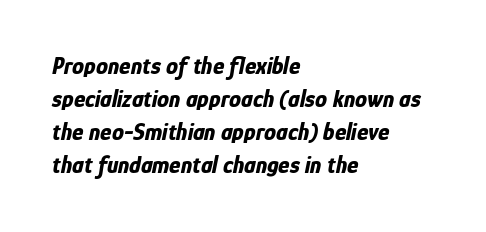
Letters rest on an invisible, unmarked baseline. The lettering tilts uniformly, giving the passage an italic look. Stroke thickness is high; the sample reads as a true bold. One-word summary of the alignment: left. Regarding leading, the lines here are spaced in the standard way.
